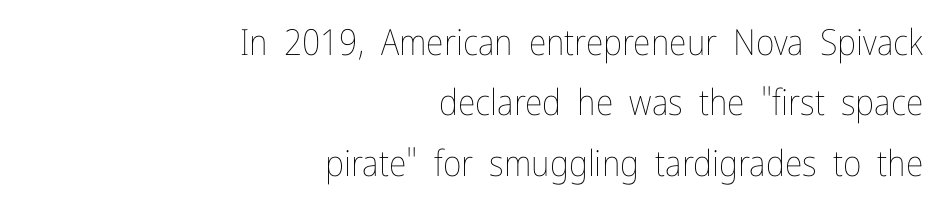
The image shows 36 px thin, condensed type, upright; set right-aligned, normal line spacing (1.68x), normal letter spacing, not underlined; low stroke contrast and a medium x-height.
